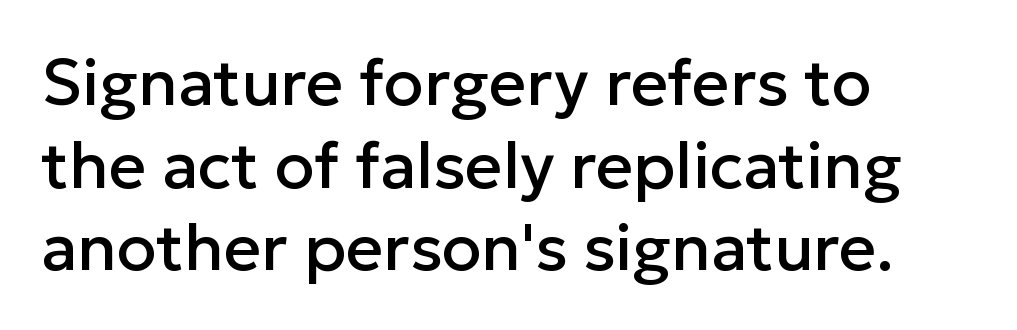
The image shows 65 px sans-serif type, upright; set left-aligned, normal line spacing (1.27x), normal letter spacing, not underlined; low stroke contrast and a medium x-height.
